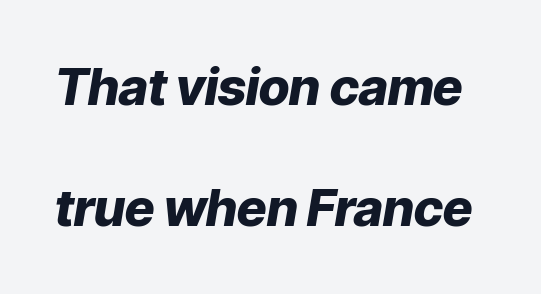
Q: Is the text bold? A: Yes.
Q: Is the text italic (slanted)? A: Yes, it leans right by about 9 degrees.
Q: Is the text underlined? A: No.
Q: Is the spacing between letters normal or unusually wide? A: Normal.
Q: Is the spacing between lines tight, normal or loose? A: Loose.
Q: Width (condensed, normal, or wide)? A: Normal.
Q: Stroke contrast? A: Low.
Q: x-height? A: Medium.
Q: Monospaced? A: No.
